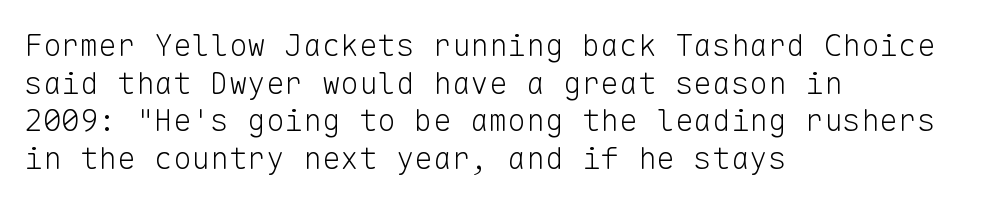
{"serif": "no", "italic": "no", "bold": "no", "weight": "light", "width": "normal", "stroke_contrast": "low", "x_height": "medium", "monospaced": "yes", "underline": "no", "align": "left", "line_spacing_ratio": 1.21, "letter_spacing": "normal", "letter_spacing_em": 0.0, "glyph_px": 31}
